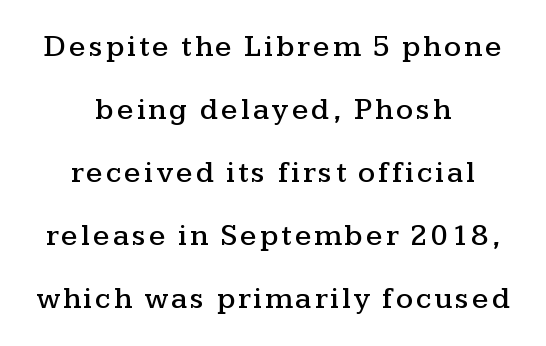
{"serif": "yes", "italic": "no", "width": "wide", "stroke_contrast": "medium", "x_height": "medium", "monospaced": "no", "underline": "no", "align": "center", "line_spacing": "loose", "line_spacing_ratio": 2.1, "glyph_px": 30}
